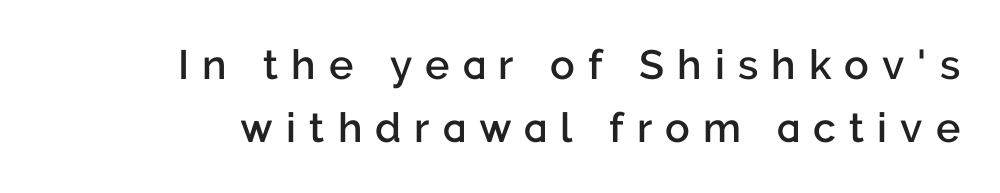
The vertical gap from one line to the next is medium. The gap between lines stays unmarked. The typography opts for an upright posture over an oblique one. Honestly, the letter spacing is so wide it's the main thing you notice. Students, this is semibold: more ink than regular, less than bold. You can tell from the bare stems that sans-serif type was used.
